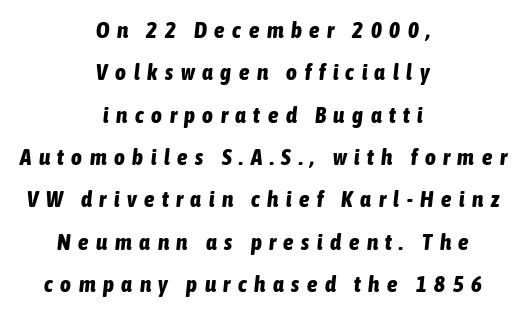
The image shows 23 px bold type, italic (leaning right); set centered, line spacing 1.84x, unusually wide letter spacing (+0.33 em), not underlined.
